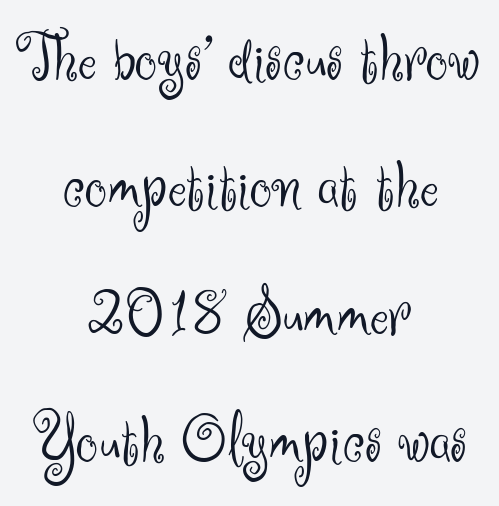
{"serif": "no", "italic": "no", "bold": "no", "weight": "light", "width": "normal", "stroke_contrast": "medium", "x_height": "small", "monospaced": "no", "underline": "no", "align": "center", "line_spacing_ratio": 1.82, "letter_spacing": "normal", "letter_spacing_em": 0.0, "glyph_px": 70}
